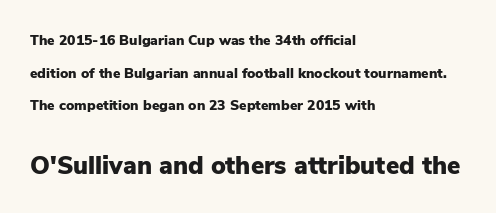
{"italic": "no", "bold": "yes", "underline": "no", "align": "left", "line_spacing": "loose", "line_spacing_ratio": 2.33, "letter_spacing": "normal", "letter_spacing_em": 0.0, "larger_block": "second", "size_ratio": 1.79, "glyph_px": 25}
